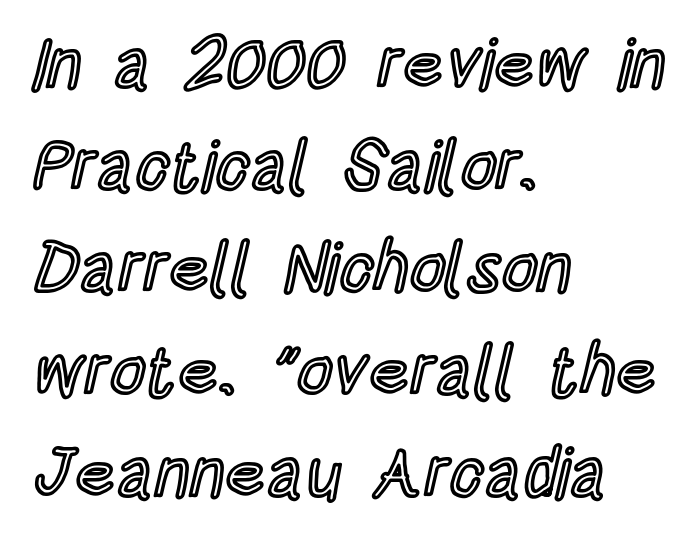
The image shows 70 px condensed type; set left-aligned, normal line spacing (1.46x), normal letter spacing, not underlined; a large x-height.
